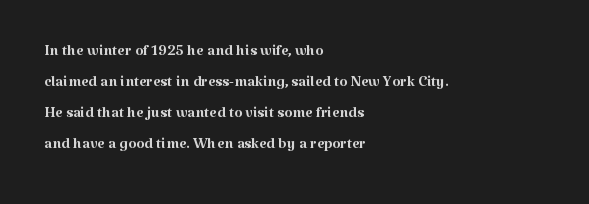
{"italic": "no", "bold": "no", "underline": "no", "align": "left", "line_spacing": "normal", "line_spacing_ratio": 1.48, "letter_spacing": "normal", "letter_spacing_em": 0.0, "glyph_px": 21}
